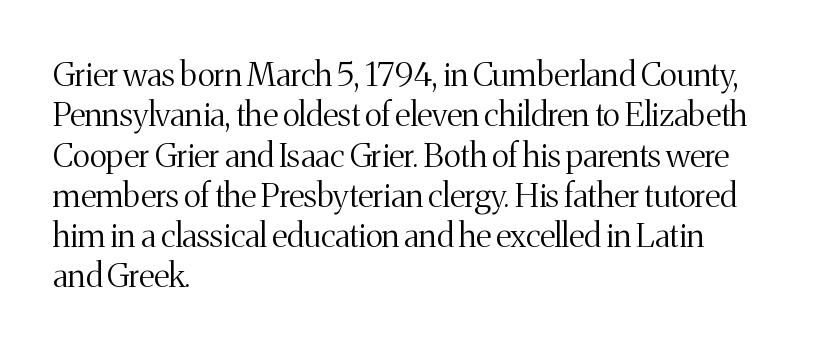
Q: Is the text bold? A: No.
Q: Is the text italic (slanted)? A: No, it is upright.
Q: Is the typeface a serif or a sans-serif typeface? A: Serif.
Q: Is the text underlined? A: No.
Q: How is the paragraph aligned? A: Left-aligned.
Q: Is the spacing between letters normal or unusually wide? A: Normal.
Q: Width (condensed, normal, or wide)? A: Normal.
Q: Stroke contrast? A: Medium.
Q: x-height? A: Medium.
Q: Monospaced? A: No.
